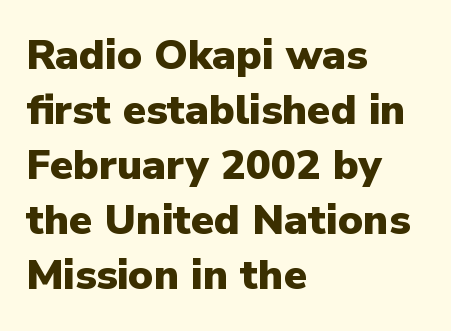
Tracking value appears to be zero — textbook default spacing. Summary of vertical rhythm: regular, with standard interline spacing. The paragraph has a hard left edge and a soft right edge. Heft: maximum for text — a bold. The rendering uses natural spacing where letterforms have individual widths.
